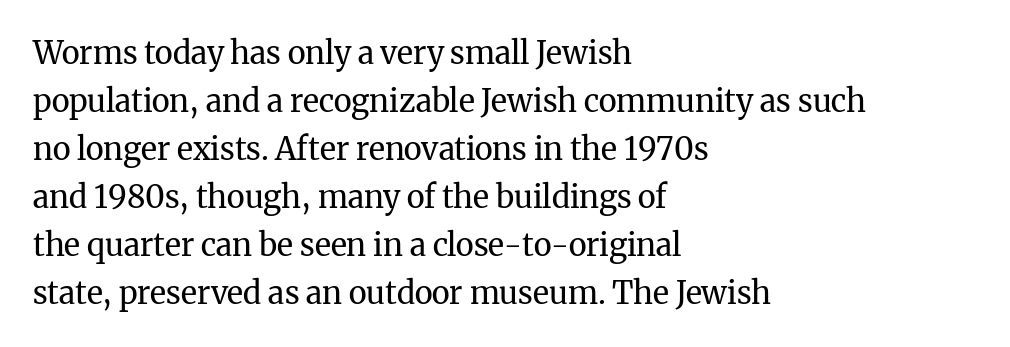
The image shows 31 px regular-weight serif type, upright; set left-aligned, normal line spacing (1.55x), normal letter spacing, not underlined; medium stroke contrast and a medium x-height.
